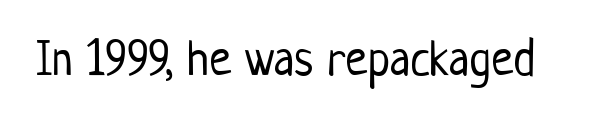
The font sits on the lighter half of the weight spectrum, regular included. Proportional: the letters do not fall into vertical columns. The axis of the letterforms is exactly vertical. Is this a sans? Yes — the strokes have no serifs. The type is set solid horizontally, with unmodified tracking. A bare baseline throughout the passage.
